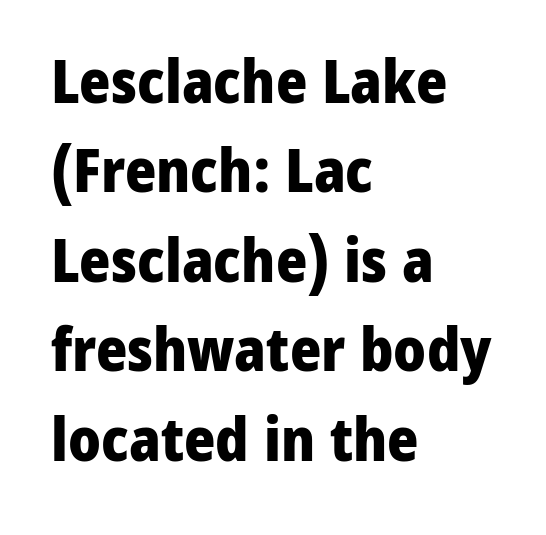
The image shows 60 px heavy sans-serif type, upright; set left-aligned, normal line spacing (1.49x), normal letter spacing, not underlined; low stroke contrast and a medium x-height.
